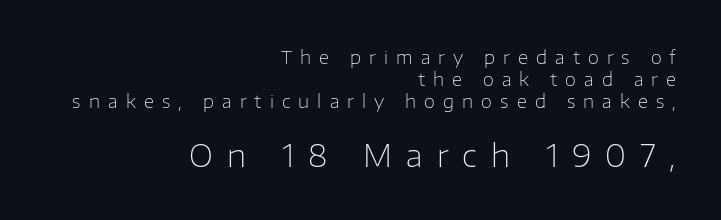
These lines are composed in type without serifs. Substantial extra tracking has been applied to these lines. The passage shown is typed in a proportional face where columns would drift. Size contrast runs from small at the top to large at the bottom.
